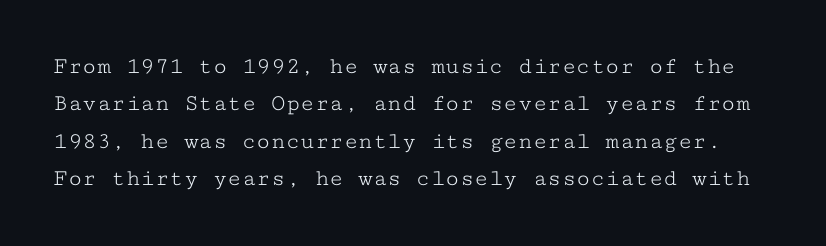
Q: Is the text bold? A: No.
Q: Is the text italic (slanted)? A: No, it is upright.
Q: Is the text underlined? A: No.
Q: Is the spacing between letters normal or unusually wide? A: Normal.
Q: Is the spacing between lines tight, normal or loose? A: Normal.
